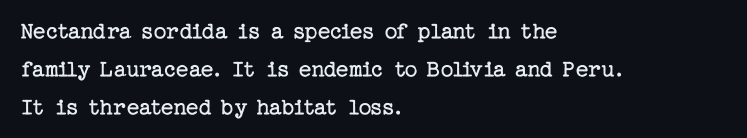
The font's upright variant was chosen for this text. The specimen omits any rule beneath the text block's lines. All the whitespace from short lines collects on the right. Tracking here is standard; glyphs follow each other at the usual distance.
